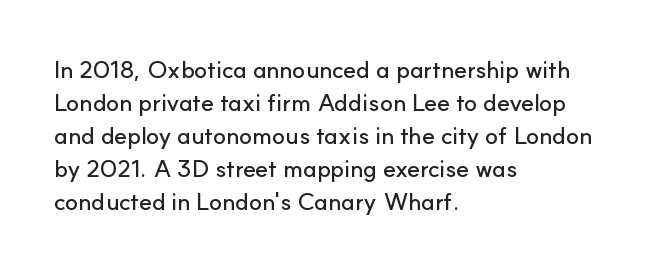
The lines are quadded left. Does extra space separate the letters? No, they use regular spacing. Tall strokes in this sample are plumb rather than angled. Notice how descenders clear the ascenders below comfortably — that's standard leading. This rendering features lettering with no underline.
